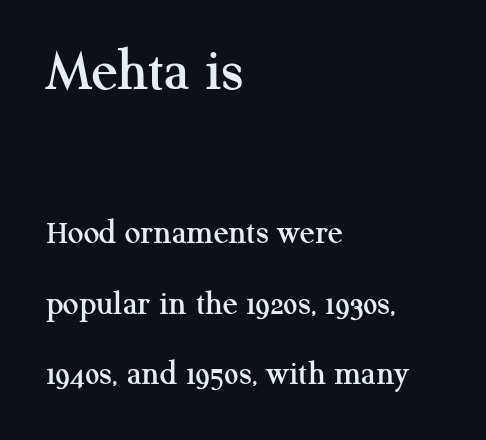
Q: Is the text italic (slanted)? A: No, it is upright.
Q: Is the typeface a serif or a sans-serif typeface? A: Serif.
Q: Is the text underlined? A: No.
Q: How is the paragraph aligned? A: Left-aligned.
Q: Is the spacing between letters normal or unusually wide? A: Normal.
Q: Is the spacing between lines tight, normal or loose? A: Loose.
Q: Which block of text is set in a larger size, the first (top) or the second (bottom)? A: The first (top) one.
Q: Width (condensed, normal, or wide)? A: Normal.
Q: Stroke contrast? A: Medium.
Q: x-height? A: Medium.
Q: Monospaced? A: No.
